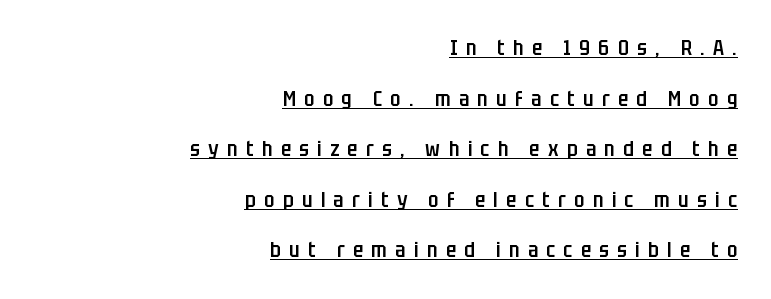
The image shows 21 px text type, upright; set right-aligned, loose line spacing (2.41x), unusually wide letter spacing (+0.4 em), underlined.
